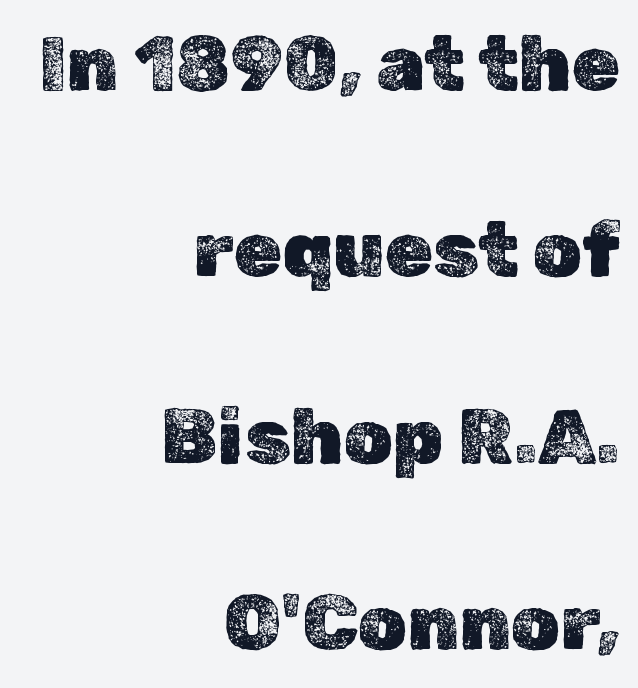
Q: Is the text italic (slanted)? A: No, it is upright.
Q: Is the text underlined? A: No.
Q: How is the paragraph aligned? A: Right-aligned.
Q: Is the spacing between letters normal or unusually wide? A: Normal.
Q: Is the spacing between lines tight, normal or loose? A: Loose.
Q: Width (condensed, normal, or wide)? A: Normal.
Q: x-height? A: Medium.
Q: Monospaced? A: No.
